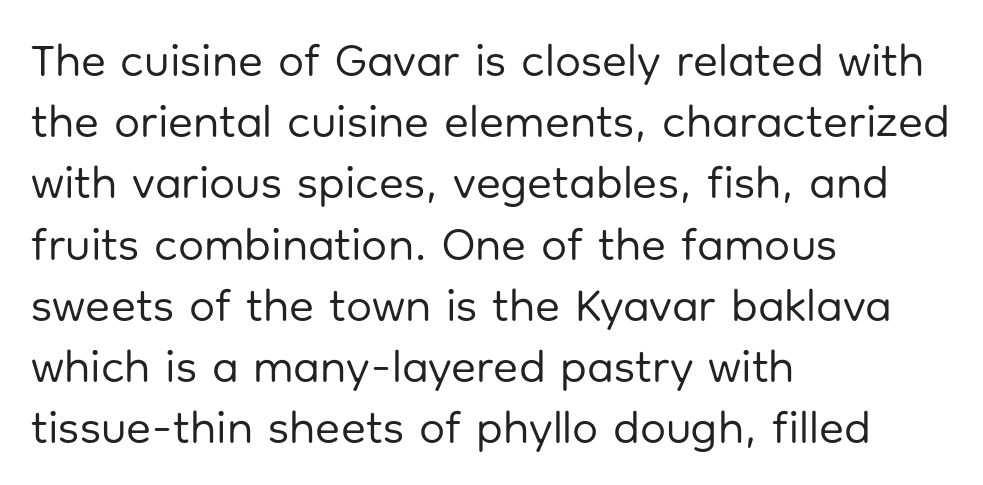
{"serif": "no", "italic": "no", "bold": "no", "weight": "regular", "width": "normal", "stroke_contrast": "low", "x_height": "medium", "monospaced": "no", "underline": "no", "align": "left", "line_spacing": "normal", "line_spacing_ratio": 1.33, "letter_spacing": "normal", "letter_spacing_em": 0.0, "glyph_px": 46}
